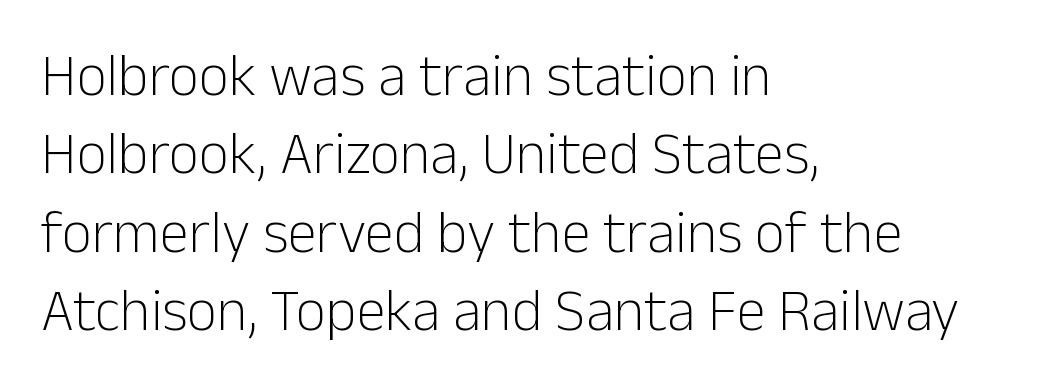
Q: Is the text bold? A: No.
Q: Is the text italic (slanted)? A: No, it is upright.
Q: Is the typeface a serif or a sans-serif typeface? A: Sans-serif.
Q: Is the text underlined? A: No.
Q: How is the paragraph aligned? A: Left-aligned.
Q: Is the spacing between letters normal or unusually wide? A: Normal.
Q: Is the spacing between lines tight, normal or loose? A: Normal.
Q: Width (condensed, normal, or wide)? A: Normal.
Q: Stroke contrast? A: Low.
Q: x-height? A: Medium.
Q: Monospaced? A: No.
